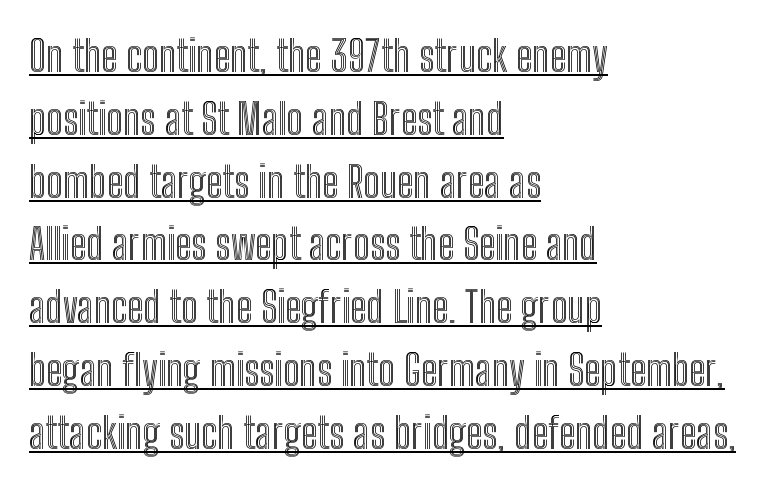
Varying glyph widths throughout — classic text-font behaviour. This rendering uses left alignment, leaving the right contour irregular. In terms of leading, this rendering sits right in the middle. Decoration check: the copy is underlined. It's the straight-up-and-down kind of type.
